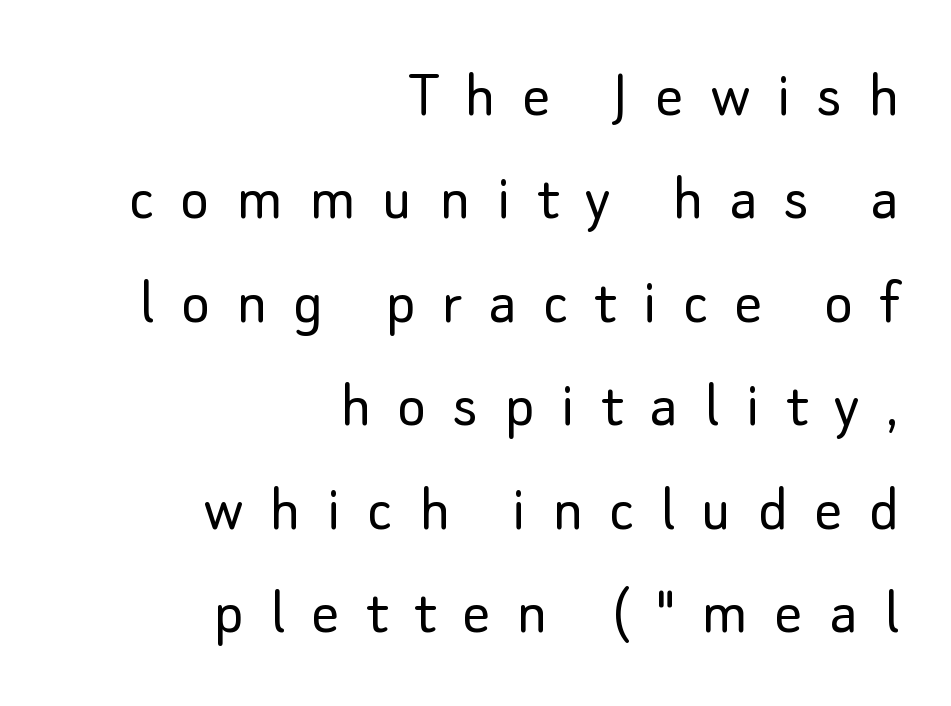
The image shows 69 px light sans-serif type, upright; set right-aligned, normal line spacing (1.5x), unusually wide letter spacing (+0.38 em), not underlined; low stroke contrast and a small x-height.
